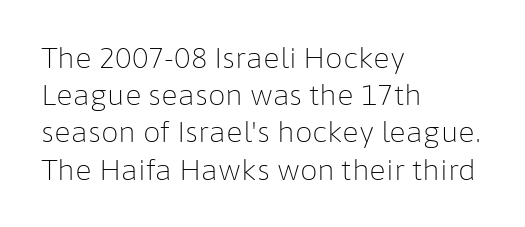
{"serif": "no", "italic": "no", "bold": "no", "weight": "light", "width": "normal", "stroke_contrast": "low", "x_height": "medium", "monospaced": "no", "underline": "no", "align": "left", "line_spacing": "normal", "line_spacing_ratio": 1.33, "letter_spacing": "normal", "letter_spacing_em": 0.0, "glyph_px": 28}
